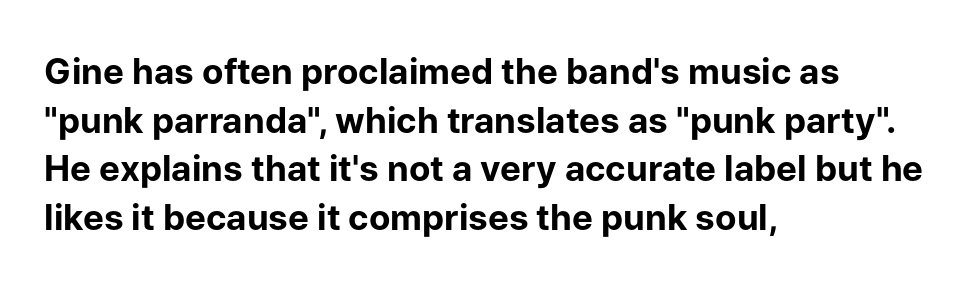
The letters sit at their default tracking, neither squeezed nor spread. The lines sit at an ordinary, default distance from one another. On the weight axis this lands at bold, roughly 700. The characters display no serif detailing; their extremities are plain. Character widths vary here, with narrow letters taking less room than wide ones. When letters stand straight like this, we call the style roman or upright.
